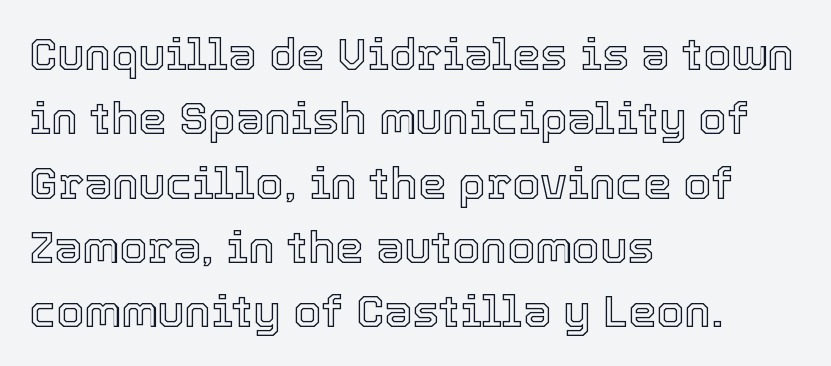
The compositor pushed each line to the left boundary. Bare-footed words on every line. When letters stand straight like this, we call the style roman or upright. There is no visible air inserted between adjacent glyphs. The letters advance in unequal steps, a hallmark of proportional type.
